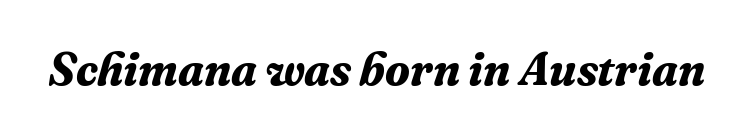
Q: Is the text bold? A: Yes.
Q: Is the text italic (slanted)? A: Yes, it leans right by about 16 degrees.
Q: Is the typeface a serif or a sans-serif typeface? A: Serif.
Q: Is the text underlined? A: No.
Q: Is the spacing between letters normal or unusually wide? A: Normal.
Q: Width (condensed, normal, or wide)? A: Normal.
Q: Stroke contrast? A: Medium.
Q: x-height? A: Medium.
Q: Monospaced? A: No.
